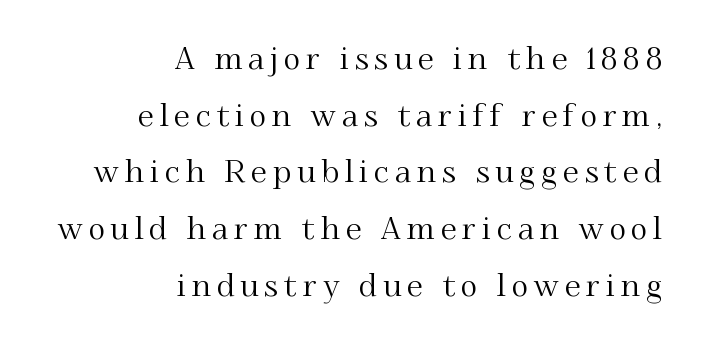
{"serif": "yes", "italic": "no", "width": "normal", "stroke_contrast": "medium", "x_height": "small", "monospaced": "no", "underline": "no", "align": "right", "line_spacing_ratio": 1.77, "glyph_px": 32}
